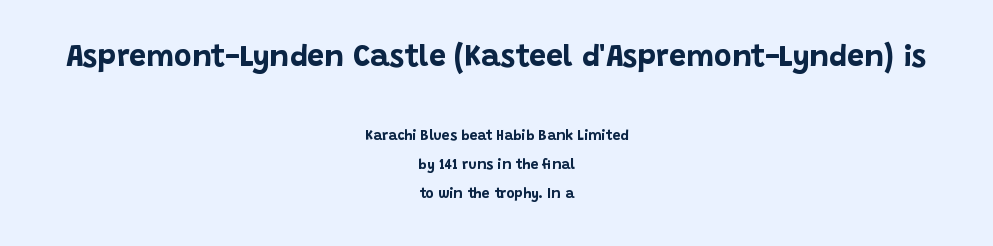
{"serif": "no", "italic": "no", "bold": "yes", "weight": "bold", "width": "normal", "stroke_contrast": "low", "x_height": "large", "monospaced": "no", "underline": "no", "align": "center", "line_spacing": "loose", "line_spacing_ratio": 2.05, "letter_spacing": "normal", "letter_spacing_em": 0.0, "larger_block": "first", "size_ratio": 2.14, "glyph_px": 30}
